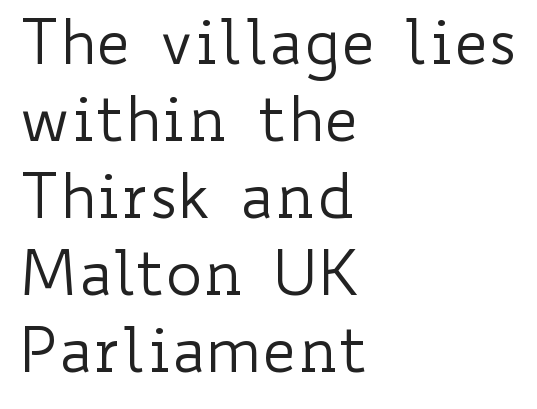
{"italic": "no", "bold": "no", "weight": "regular", "width": "wide", "stroke_contrast": "low", "x_height": "small", "monospaced": "no", "underline": "no", "align": "left", "line_spacing_ratio": 1.24, "letter_spacing": "normal", "letter_spacing_em": 0.0, "glyph_px": 62}
